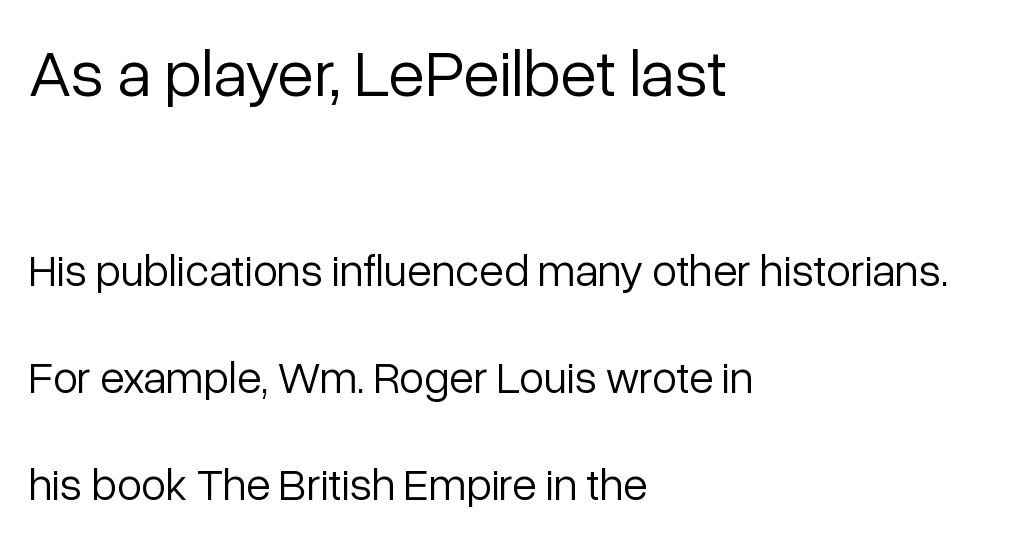
{"serif": "no", "italic": "no", "bold": "no", "weight": "light", "width": "normal", "stroke_contrast": "low", "x_height": "medium", "monospaced": "no", "underline": "no", "align": "left", "line_spacing": "loose", "line_spacing_ratio": 2.37, "letter_spacing": "normal", "letter_spacing_em": 0.0, "larger_block": "first", "size_ratio": 1.49, "glyph_px": 67}
